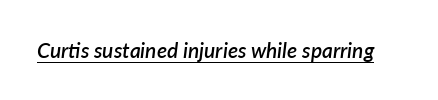
The image shows 21 px text type, italic (leaning right); set normal letter spacing, underlined.
